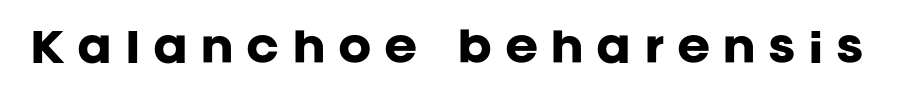
{"serif": "no", "italic": "no", "bold": "yes", "weight": "heavy", "width": "normal", "stroke_contrast": "low", "x_height": "large", "monospaced": "no", "underline": "no", "letter_spacing": "wide", "letter_spacing_em": 0.31, "glyph_px": 40}
